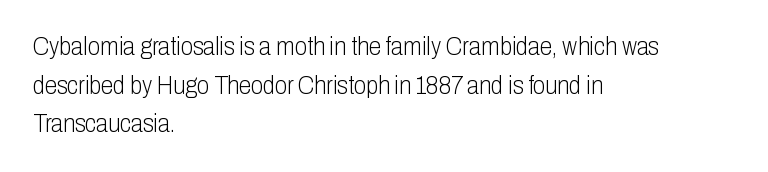
The image shows 25 px text type, upright; set left-aligned, normal line spacing (1.55x), normal letter spacing, not underlined.
